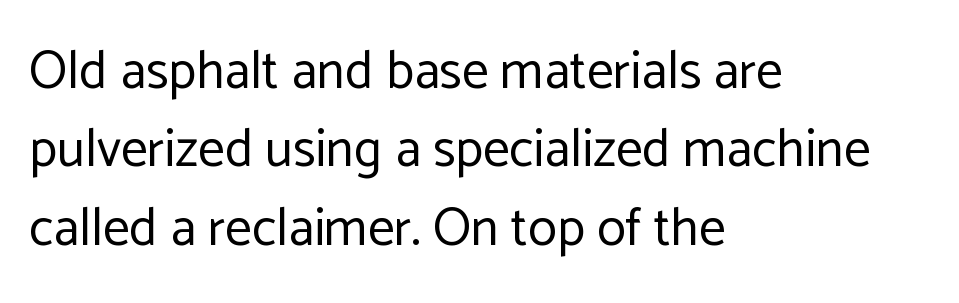
{"serif": "no", "italic": "no", "bold": "no", "weight": "regular", "width": "normal", "stroke_contrast": "low", "x_height": "medium", "monospaced": "no", "underline": "no", "align": "left", "line_spacing": "normal", "line_spacing_ratio": 1.48, "letter_spacing": "normal", "letter_spacing_em": 0.0, "glyph_px": 53}
